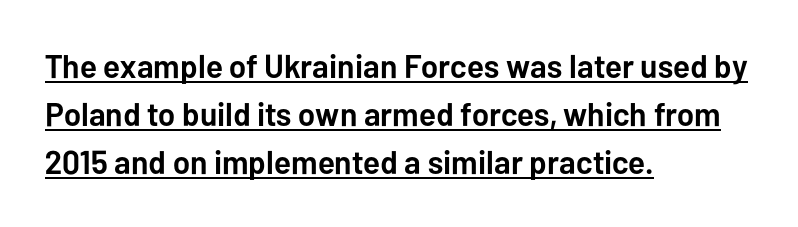
Q: Is the text bold? A: Yes.
Q: Is the text italic (slanted)? A: No, it is upright.
Q: Is the typeface a serif or a sans-serif typeface? A: Sans-serif.
Q: Is the text underlined? A: Yes.
Q: How is the paragraph aligned? A: Left-aligned.
Q: Is the spacing between letters normal or unusually wide? A: Normal.
Q: Is the spacing between lines tight, normal or loose? A: Normal.
Q: Width (condensed, normal, or wide)? A: Normal.
Q: Stroke contrast? A: Low.
Q: x-height? A: Medium.
Q: Monospaced? A: No.
